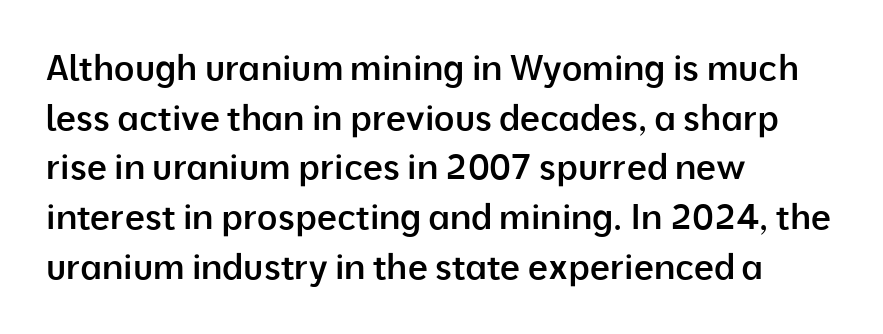
Q: Is the text bold? A: Semi-bold.
Q: Is the text italic (slanted)? A: No, it is upright.
Q: Is the typeface a serif or a sans-serif typeface? A: Sans-serif.
Q: Is the text underlined? A: No.
Q: How is the paragraph aligned? A: Left-aligned.
Q: Is the spacing between letters normal or unusually wide? A: Normal.
Q: Is the spacing between lines tight, normal or loose? A: Normal.
Q: Width (condensed, normal, or wide)? A: Normal.
Q: Stroke contrast? A: Low.
Q: x-height? A: Medium.
Q: Monospaced? A: No.
